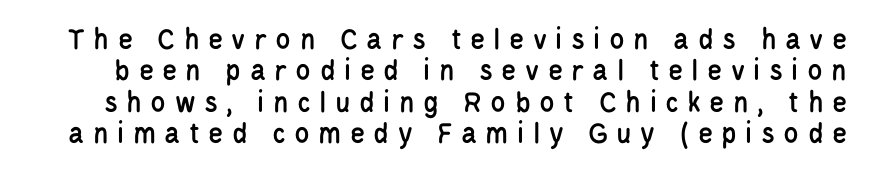
The image shows 31 px condensed sans-serif type, upright; set tight line spacing (1.01x), unusually wide letter spacing (+0.27 em), not underlined; low stroke contrast and a large x-height.
